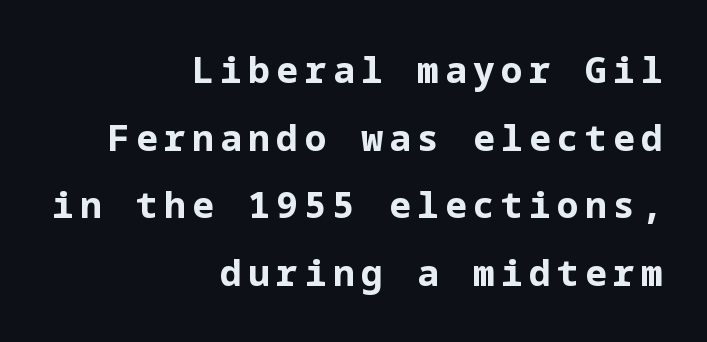
The image shows 36 px bold sans-serif type, upright; set right-aligned, line spacing 1.88x, not underlined; low stroke contrast and a medium x-height.
